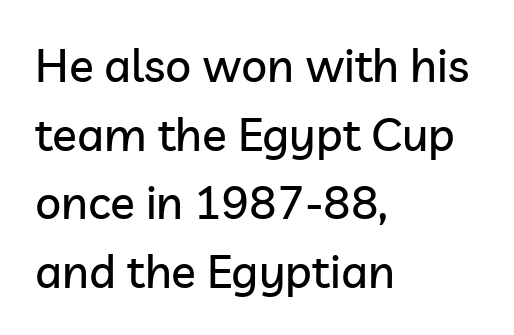
Q: Is the text italic (slanted)? A: No, it is upright.
Q: Is the typeface a serif or a sans-serif typeface? A: Sans-serif.
Q: Is the text underlined? A: No.
Q: How is the paragraph aligned? A: Left-aligned.
Q: Is the spacing between letters normal or unusually wide? A: Normal.
Q: Is the spacing between lines tight, normal or loose? A: Normal.
Q: Width (condensed, normal, or wide)? A: Normal.
Q: Stroke contrast? A: Low.
Q: x-height? A: Medium.
Q: Monospaced? A: No.
